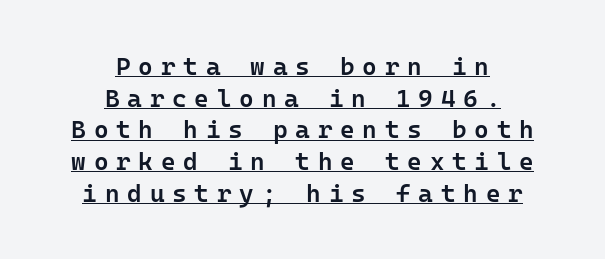
What decoration does the sample have? An underline. Each new line begins a customary step beneath the previous one. Vertical strokes here are truly vertical. The text block is weighted toward neither margin, spreading evenly from the middle. Tracking here is generous; glyphs stand well apart from one another. Slightly chunky letters — semibold, I'd say, not full bold.
